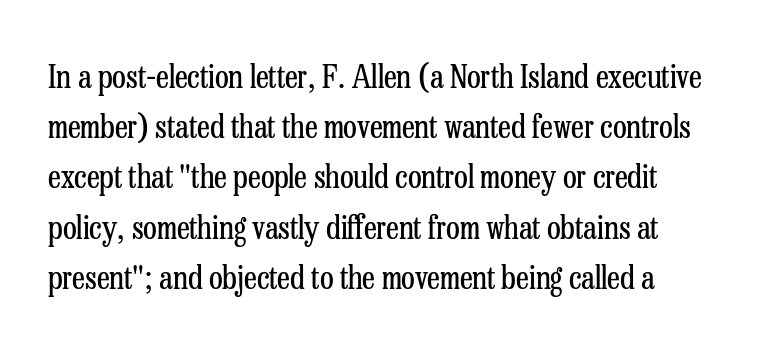
Just letters on the line, the space beneath them empty. Alignment: flush left. A typesetter would call this leading conventional body-copy spacing. Think of a printed novel: that variable character pitch is what you see here. Nothing unusual about the tracking: characters are spaced as the font intends.
